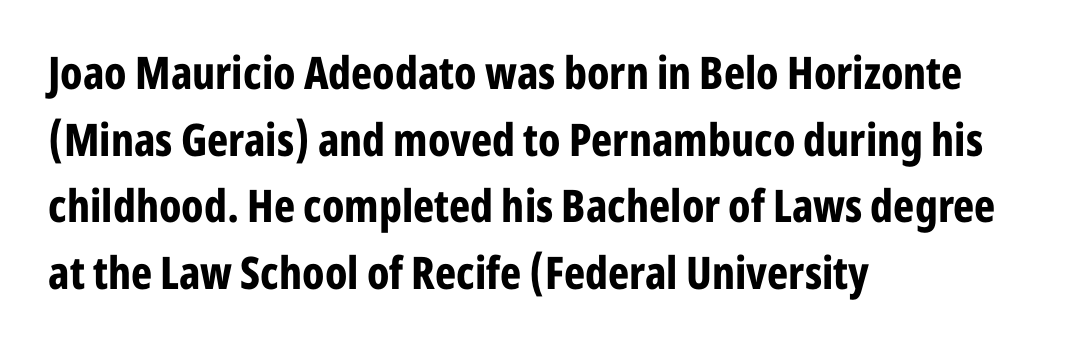
The image shows 45 px bold, condensed sans-serif type, upright; set left-aligned, normal line spacing (1.48x), normal letter spacing, not underlined; low stroke contrast and a medium x-height.
